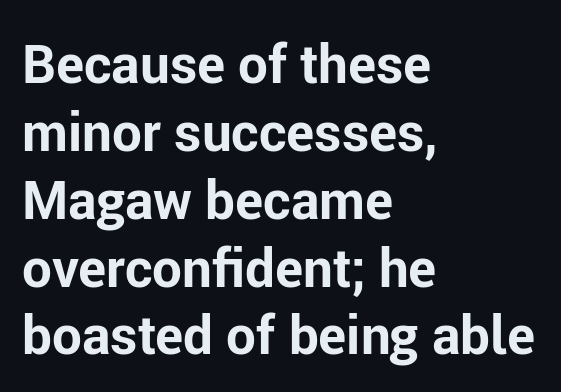
The image shows 53 px bold sans-serif type, upright; set left-aligned, normal line spacing (1.28x), normal letter spacing, not underlined; low stroke contrast and a medium x-height.
